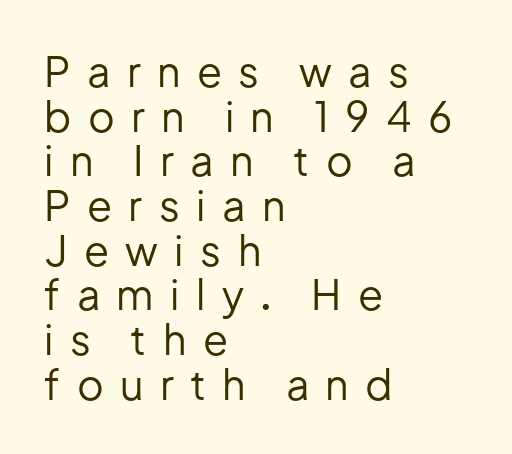
{"serif": "no", "italic": "no", "bold": "no", "weight": "regular", "width": "normal", "stroke_contrast": "low", "x_height": "medium", "monospaced": "no", "underline": "no", "align": "left", "line_spacing": "tight", "line_spacing_ratio": 1.09, "letter_spacing": "wide", "letter_spacing_em": 0.4, "glyph_px": 41}
